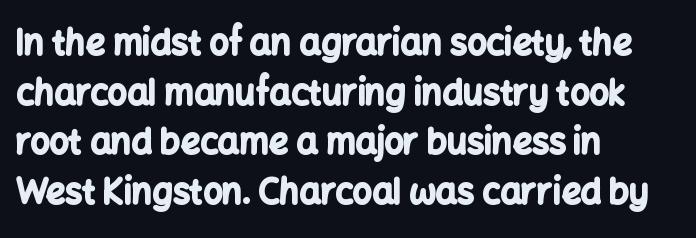
Notice how thick the strokes are: this is what a full bold looks like. Is this a fixed-width face? No — the glyphs have proportional, varying widths. Glyph-to-glyph distance matches everyday printed text. Examine the stroke ends and you'll find no serifs.
